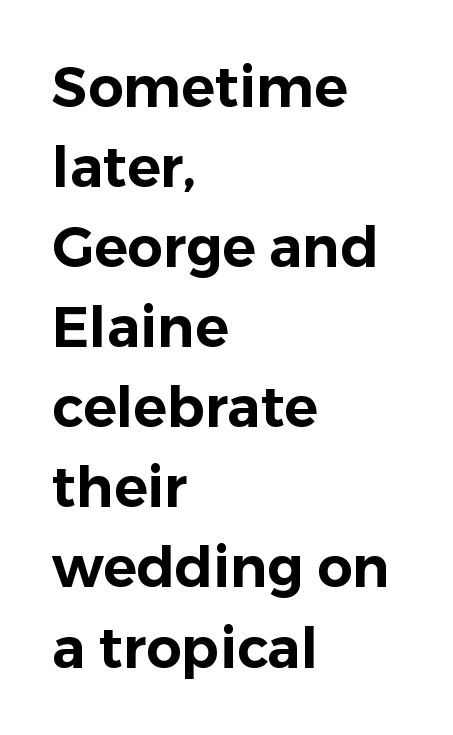
{"serif": "no", "italic": "no", "width": "normal", "stroke_contrast": "low", "x_height": "medium", "monospaced": "no", "underline": "no", "align": "left", "line_spacing": "normal", "line_spacing_ratio": 1.43, "letter_spacing": "normal", "letter_spacing_em": 0.0, "glyph_px": 56}
